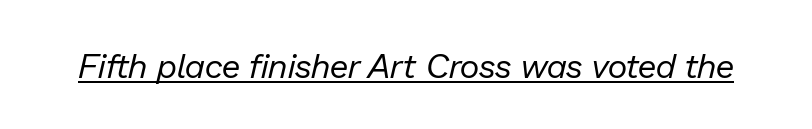
{"italic": "yes", "lean": "right", "slant_degrees": 13, "bold": "no", "weight": "regular", "width": "normal", "stroke_contrast": "low", "x_height": "medium", "monospaced": "no", "underline": "yes", "letter_spacing": "normal", "letter_spacing_em": 0.0, "glyph_px": 34}
